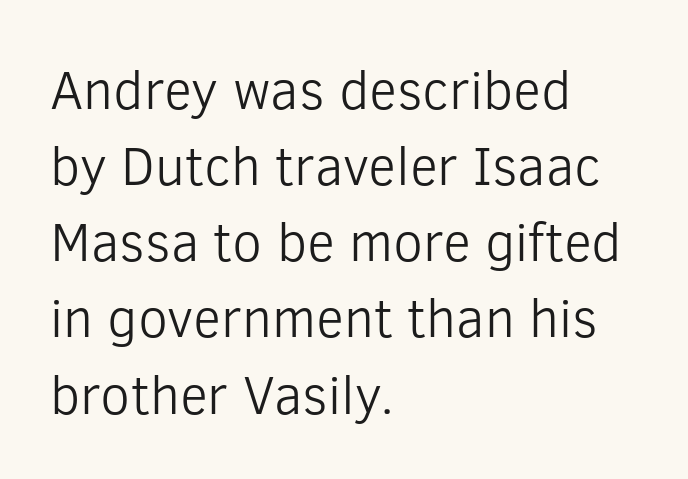
The image shows 54 px light sans-serif type, upright; set left-aligned, normal line spacing (1.41x), normal letter spacing, not underlined; low stroke contrast and a medium x-height.
